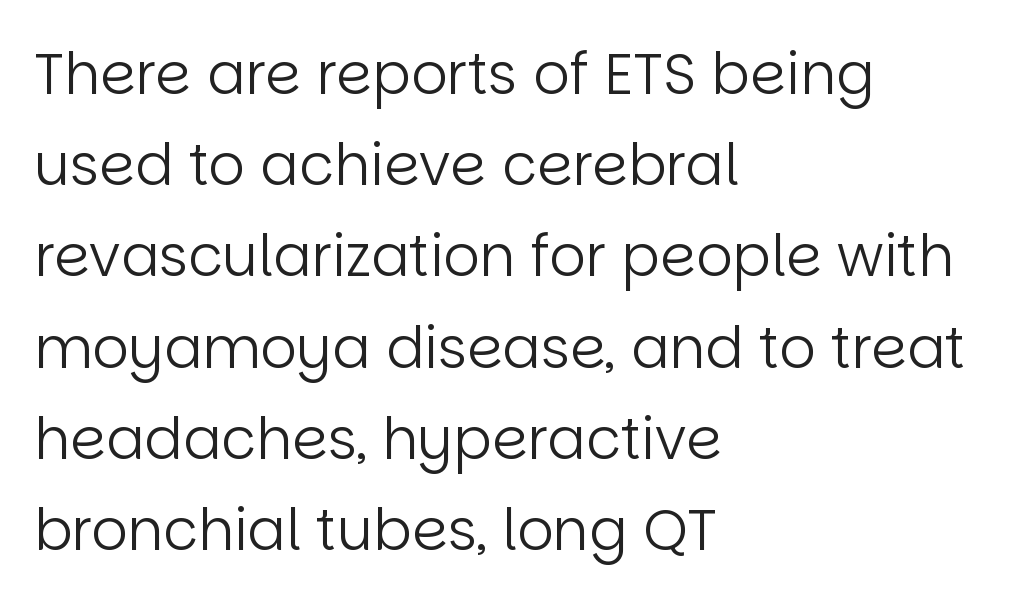
This rendering leaves character spacing at its baseline value. The font family rendered here belongs to the sans-serif group. Compared with a typical body face, this is equally light or lighter still. Do the characters align in a grid? No, the font is proportional.
